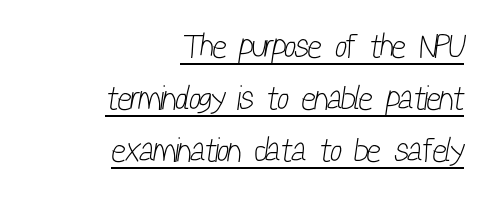
{"serif": "no", "bold": "no", "weight": "light", "width": "condensed", "stroke_contrast": "low", "x_height": "medium", "monospaced": "no", "underline": "yes", "align": "right", "line_spacing": "normal", "line_spacing_ratio": 1.53, "letter_spacing": "normal", "letter_spacing_em": 0.0, "glyph_px": 34}
